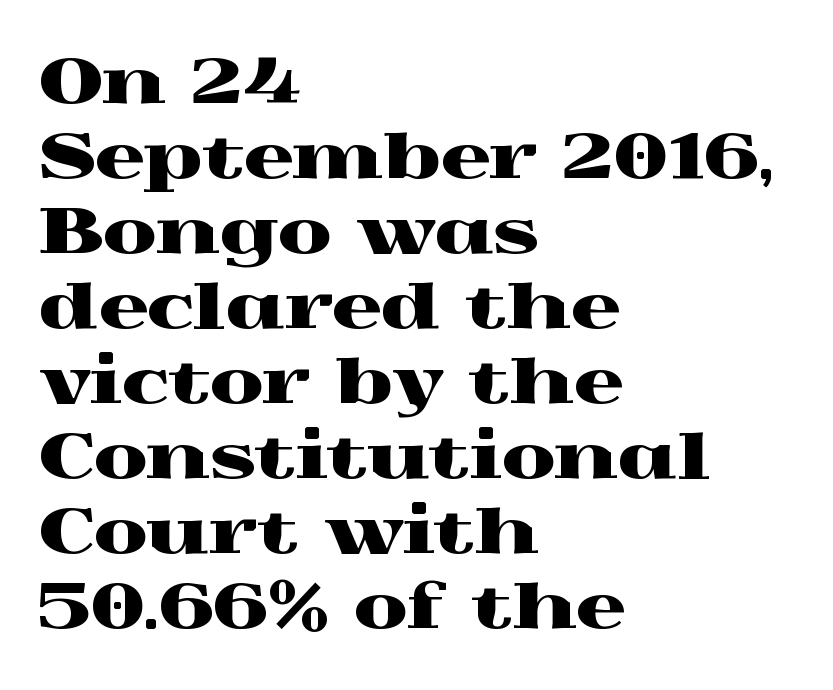
Q: Is the text italic (slanted)? A: No, it is upright.
Q: Is the typeface a serif or a sans-serif typeface? A: Serif.
Q: Is the text underlined? A: No.
Q: How is the paragraph aligned? A: Left-aligned.
Q: Is the spacing between letters normal or unusually wide? A: Normal.
Q: Width (condensed, normal, or wide)? A: Wide.
Q: x-height? A: Medium.
Q: Monospaced? A: No.
